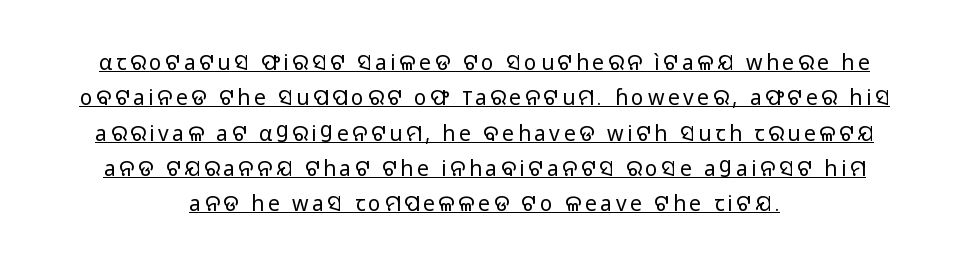
The image shows 21 px text type, upright; set centered, normal line spacing (1.68x), underlined.
